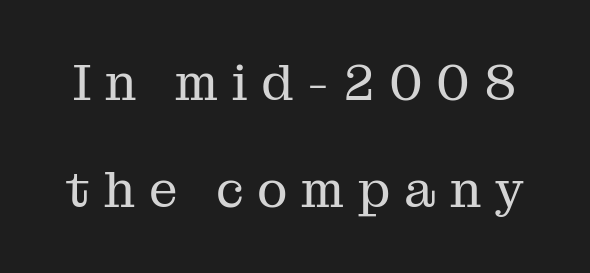
Ink coverage per letter is moderate at most. The baseline area is clear. Leading: increased. The rendering inserts visible extra space after every character.
